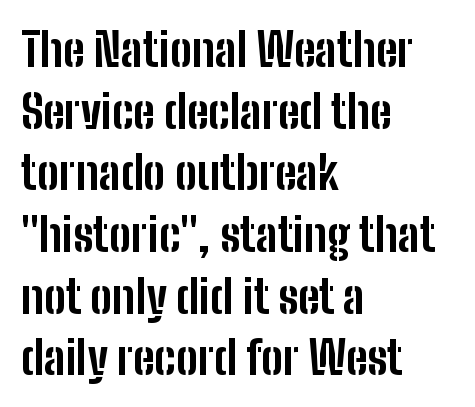
The image shows 46 px bold, condensed sans-serif type, upright; set left-aligned, normal line spacing (1.34x), normal letter spacing, not underlined; low stroke contrast and a medium x-height.
